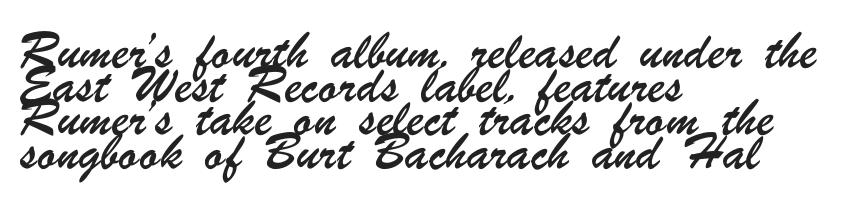
Look at the tracking — it's just the regular setting, nothing added. Any mark beneath the type? The region is blank. Does the copy run flush right? No — it runs flush left. One glance says typical: line gaps are just what's usual.
